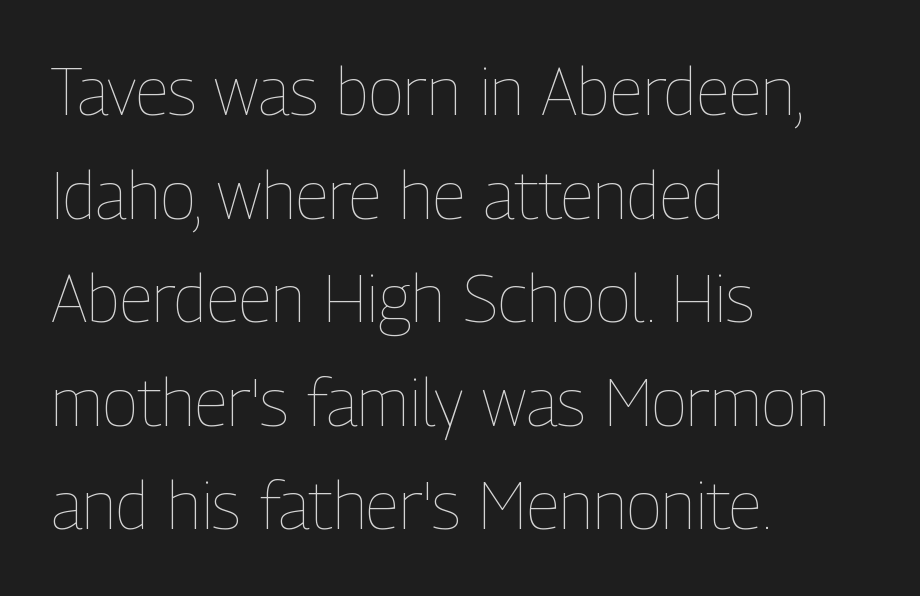
Regarding leading, the lines here are spaced in the standard way. This rendering leaves character spacing at its baseline value. The type sits square on the baseline with zero lean. Summary of weight: not heavy and not bold. Does the copy run flush right? No — it runs flush left.
